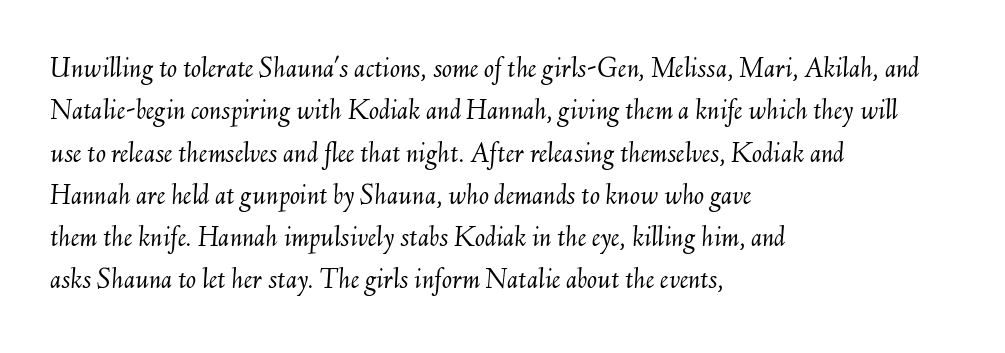
Q: Is the text bold? A: No.
Q: Is the text italic (slanted)? A: Yes, it leans right by about 6 degrees.
Q: Is the text underlined? A: No.
Q: How is the paragraph aligned? A: Left-aligned.
Q: Is the spacing between letters normal or unusually wide? A: Normal.
Q: Is the spacing between lines tight, normal or loose? A: Normal.
Q: Width (condensed, normal, or wide)? A: Normal.
Q: Stroke contrast? A: Medium.
Q: x-height? A: Small.
Q: Monospaced? A: No.
